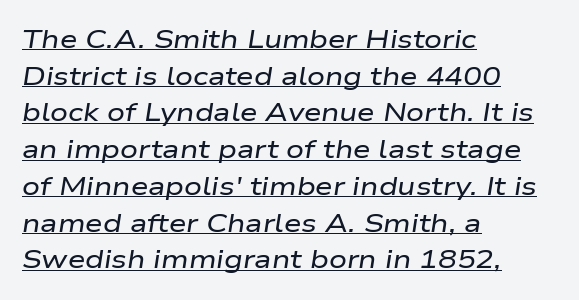
{"italic": "yes", "lean": "right", "slant_degrees": 9, "underline": "yes", "align": "left", "line_spacing": "normal", "line_spacing_ratio": 1.47, "letter_spacing": "normal", "letter_spacing_em": 0.0, "glyph_px": 25}
